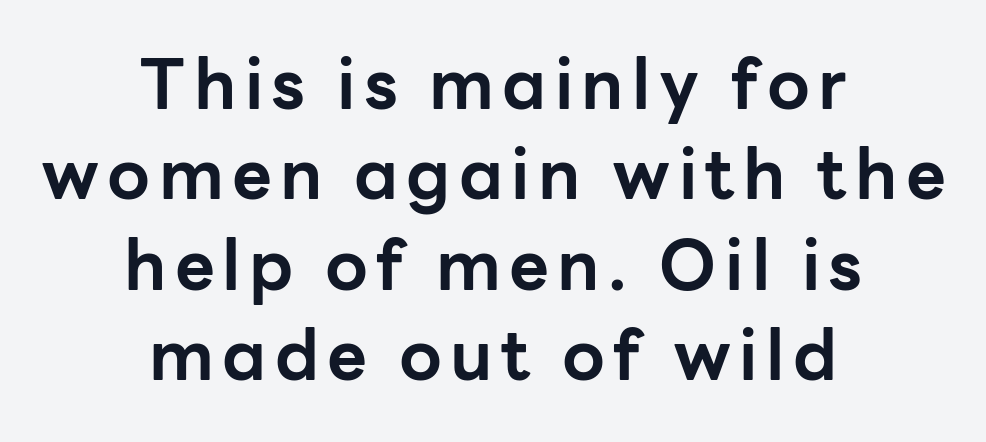
The image shows 69 px bold sans-serif type, upright; set centered, normal line spacing (1.31x), not underlined; low stroke contrast and a medium x-height.
